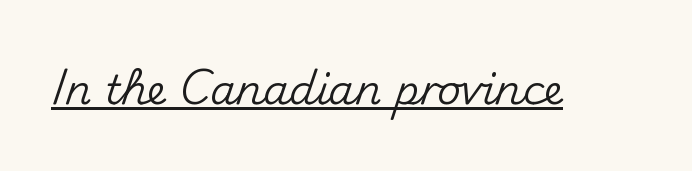
Q: Is the text italic (slanted)? A: Yes.
Q: Is the typeface a serif or a sans-serif typeface? A: Sans-serif.
Q: Is the text underlined? A: Yes.
Q: Is the spacing between letters normal or unusually wide? A: Normal.
Q: Width (condensed, normal, or wide)? A: Normal.
Q: Stroke contrast? A: Medium.
Q: x-height? A: Small.
Q: Monospaced? A: No.
